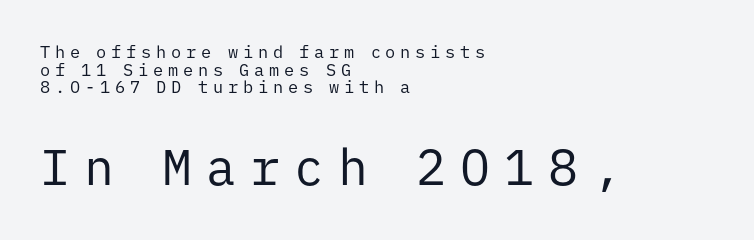
The image shows 50 px regular-weight sans-serif type, upright, monospaced; set left-aligned, tight line spacing (1.04x), unusually wide letter spacing (+0.28 em), not underlined; the second (bottom) block is 2.94x larger; low stroke contrast and a medium x-height.
